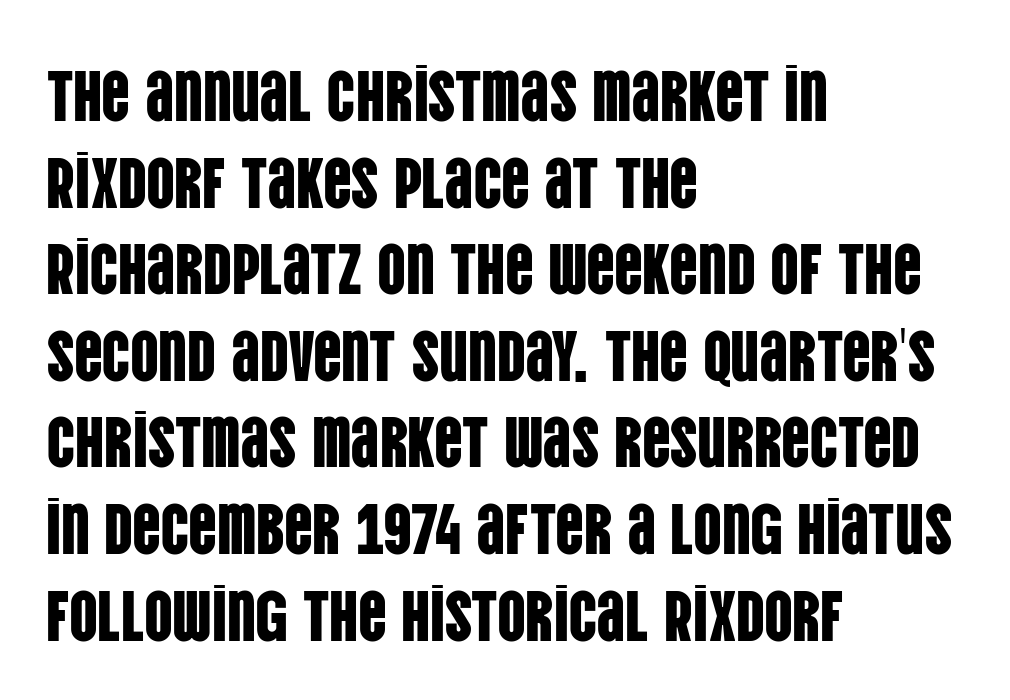
Every stem runs plumb, perpendicular to the baseline. Anything drawn beneath the words? Only blank space. One-word summary of the alignment: left. The rendering keeps characters at their native spacing. In terms of letterform style, serifs are entirely absent.
